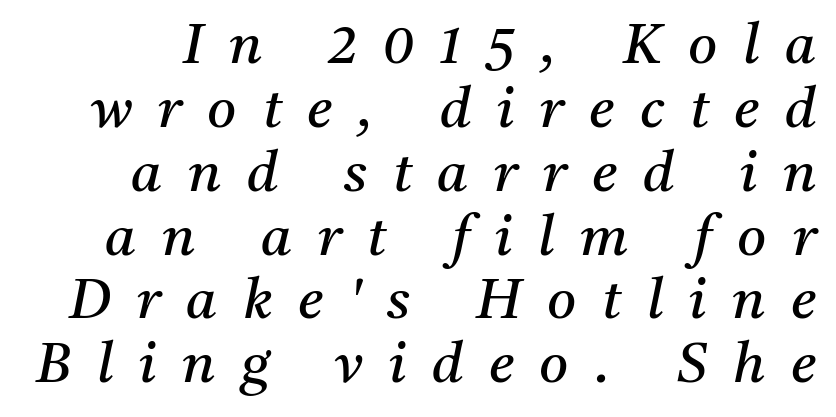
Q: Is the text bold? A: No.
Q: Is the text italic (slanted)? A: Yes, it leans right by about 11 degrees.
Q: Is the typeface a serif or a sans-serif typeface? A: Serif.
Q: Is the text underlined? A: No.
Q: Is the spacing between letters normal or unusually wide? A: Unusually wide.
Q: Is the spacing between lines tight, normal or loose? A: Tight.
Q: Width (condensed, normal, or wide)? A: Normal.
Q: Stroke contrast? A: Medium.
Q: x-height? A: Medium.
Q: Monospaced? A: No.
